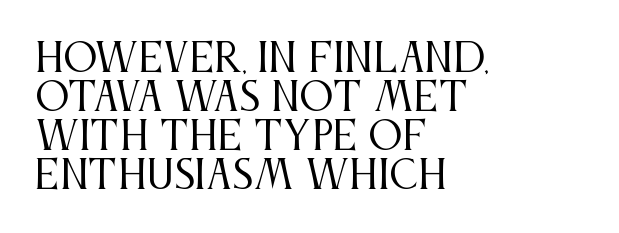
{"serif": "yes", "italic": "no", "bold": "no", "weight": "regular", "width": "condensed", "stroke_contrast": "medium", "x_height": "large", "monospaced": "no", "underline": "no", "align": "left", "line_spacing": "tight", "line_spacing_ratio": 1.03, "letter_spacing": "normal", "letter_spacing_em": 0.0, "glyph_px": 38}
